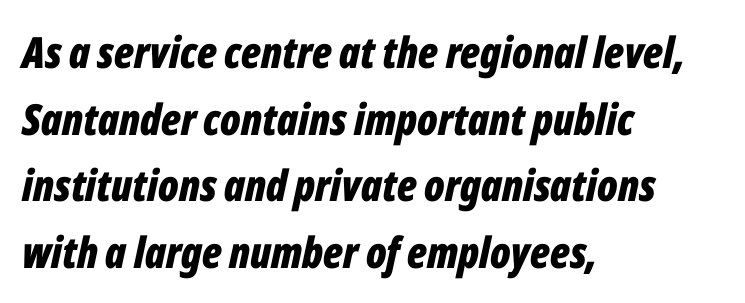
Tracking value appears to be zero — textbook default spacing. Rendered with sloped, italic letterforms. All the whitespace from short lines collects on the right. The glyphs are unaccompanied by any horizontal stroke below them.
